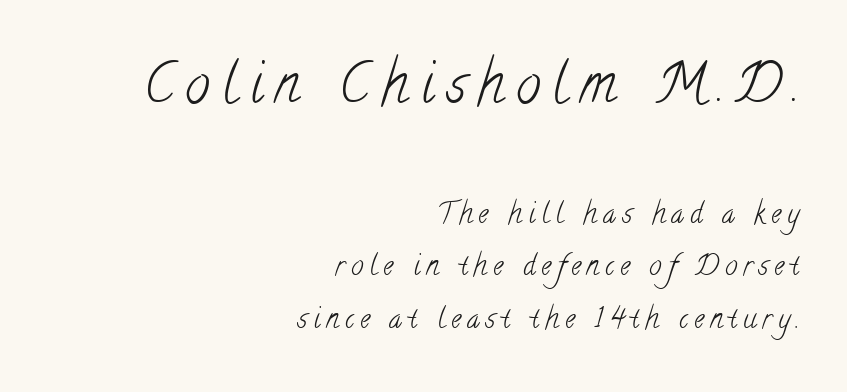
This rendering widens character spacing well past its baseline value. The strokes carry an ordinary text weight at most. If you squint, the top block still reads clearly — it's the larger of the two. Horizontally, the lines are justified to the trailing edge only. The rendering uses natural spacing where letterforms have individual widths. Honestly, there is no underline to notice here at all.
